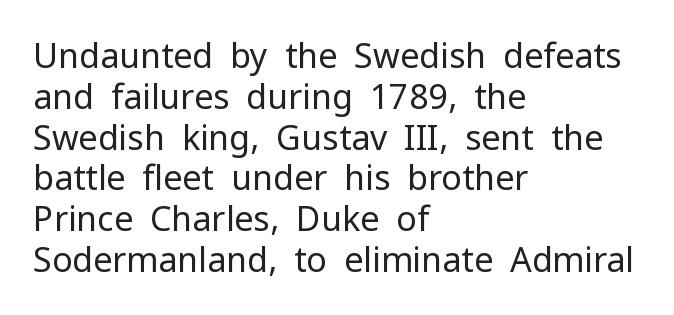
The image shows 34 px regular-weight sans-serif type, upright; set left-aligned, line spacing 1.2x, normal letter spacing, not underlined; low stroke contrast and a medium x-height.
